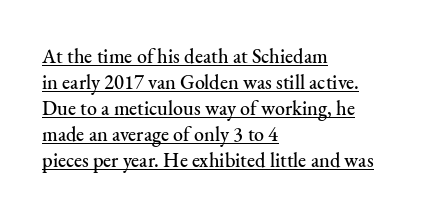
These characters rest on top of a visible drawn line. Does the copy run flush right? No — it runs flush left. The passage shown has conventional tracking throughout. Characters remain perfectly vertical along every line. Does the leading feel generous? No, just average.
